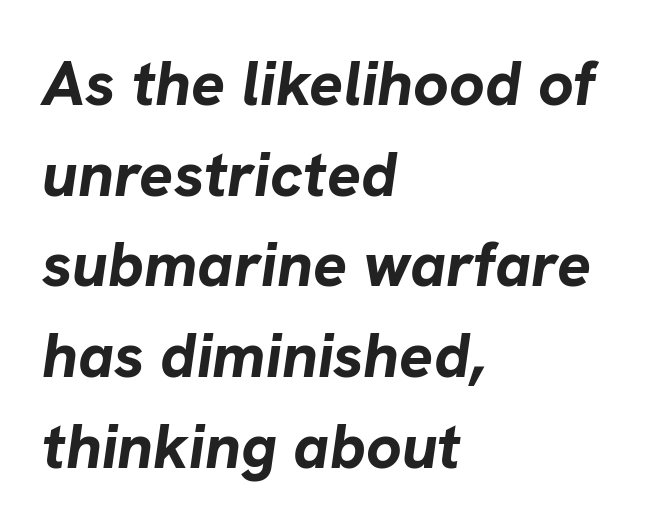
The image shows 63 px bold type, italic (leaning right); set left-aligned, normal line spacing (1.44x), normal letter spacing, not underlined; low stroke contrast and a medium x-height.
